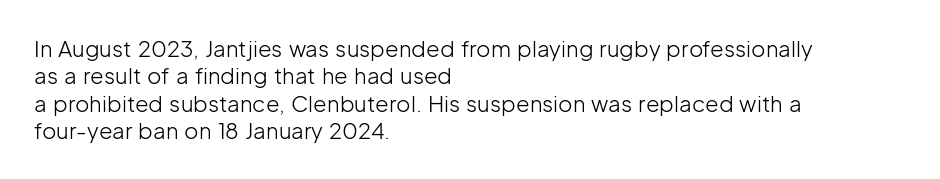
Q: Is the text bold? A: No.
Q: Is the text italic (slanted)? A: No, it is upright.
Q: Is the text underlined? A: No.
Q: How is the paragraph aligned? A: Left-aligned.
Q: Is the spacing between letters normal or unusually wide? A: Normal.
Q: Is the spacing between lines tight, normal or loose? A: Normal.
